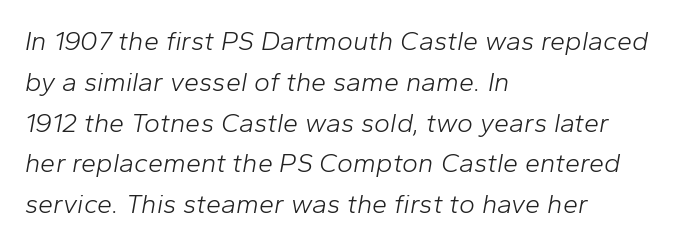
Q: Is the text bold? A: No.
Q: Is the text italic (slanted)? A: Yes, it leans right by about 10 degrees.
Q: Is the text underlined? A: No.
Q: How is the paragraph aligned? A: Left-aligned.
Q: Is the spacing between letters normal or unusually wide? A: Normal.
Q: Is the spacing between lines tight, normal or loose? A: Normal.
